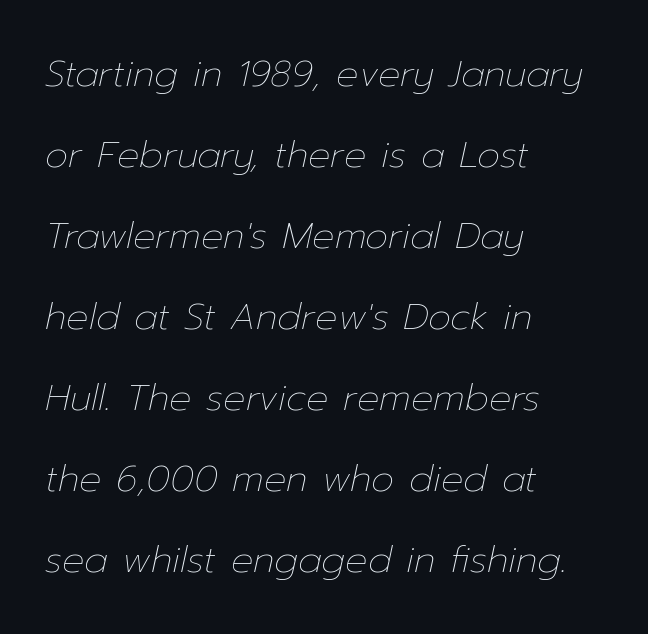
{"italic": "yes", "lean": "right", "slant_degrees": 12, "bold": "no", "weight": "thin", "width": "normal", "stroke_contrast": "low", "x_height": "medium", "monospaced": "no", "underline": "no", "align": "left", "line_spacing": "loose", "line_spacing_ratio": 2.19, "letter_spacing": "normal", "letter_spacing_em": 0.0, "glyph_px": 37}
